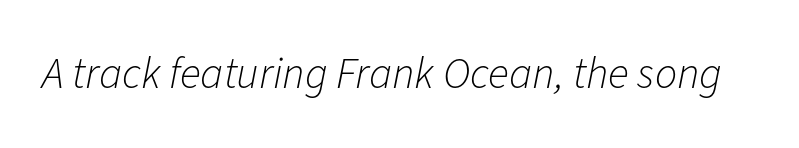
An italicized treatment has been applied to the whole sample. Vertical stems look standard width or narrower in stroke. This rendering features lettering with no underline. These lines are rendered in a variable-pitch font. The passage shown has conventional tracking throughout.
